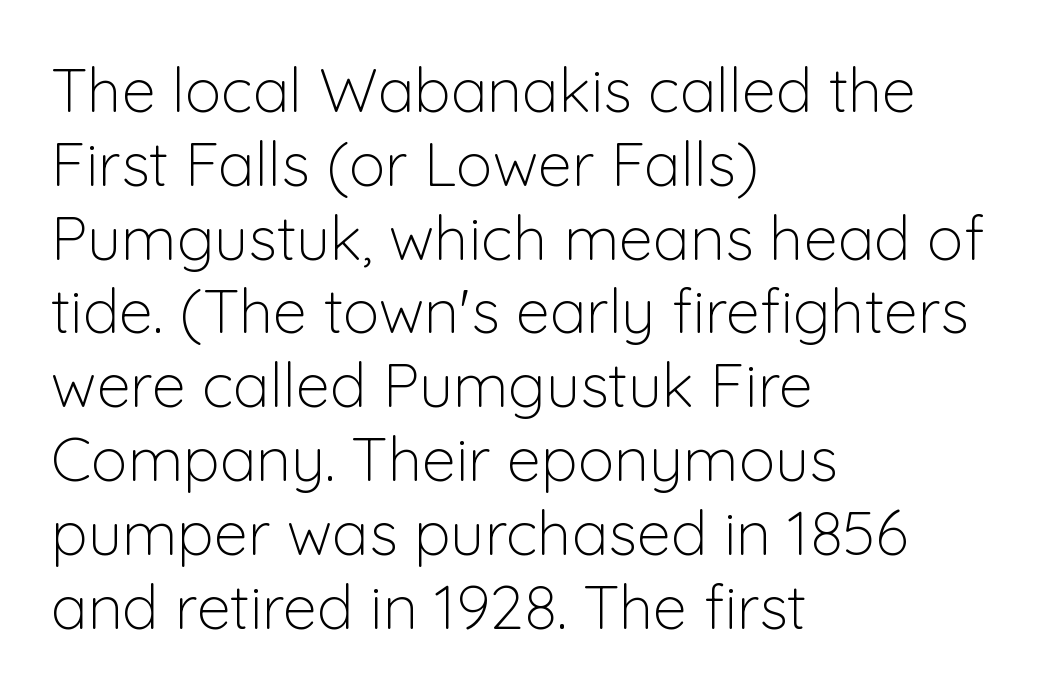
You could not count columns in this text — the font is proportionally spaced. Think standard paragraph weight, or any step lighter than that. I'd call this a sans setting — the letters go barefoot. Leftover space on each line is placed entirely after the last word.
